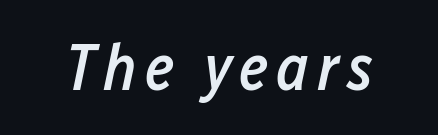
The words here are not underlined. The rendering uses natural spacing where letterforms have individual widths. Slanted lettering throughout. Strokes here are thickened, but only to semibold level.
